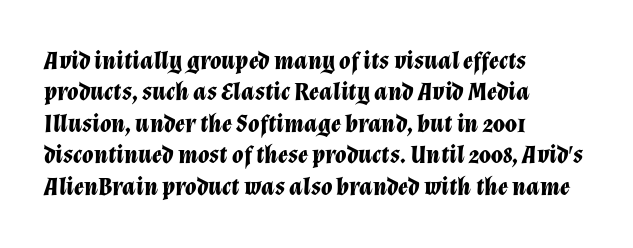
The image shows 26 px bold type, italic (leaning right); set left-aligned, line spacing 1.21x, normal letter spacing, not underlined.
